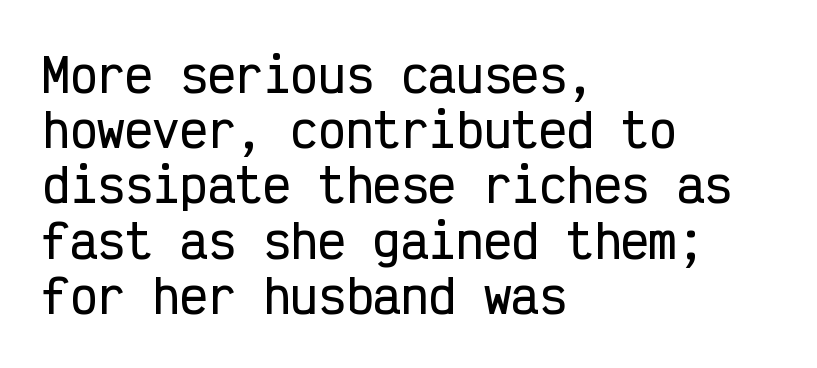
The image shows 46 px condensed sans-serif type, upright, monospaced; set left-aligned, line spacing 1.2x, normal letter spacing, not underlined; low stroke contrast and a medium x-height.
